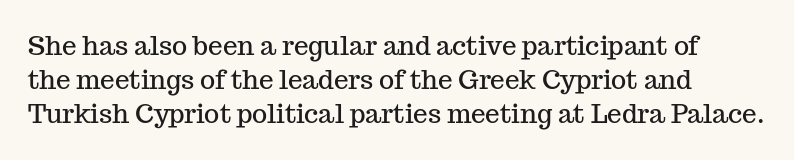
Q: Is the text italic (slanted)? A: No, it is upright.
Q: Is the text underlined? A: No.
Q: How is the paragraph aligned? A: Left-aligned.
Q: Is the spacing between letters normal or unusually wide? A: Normal.
Q: Is the spacing between lines tight, normal or loose? A: Normal.
